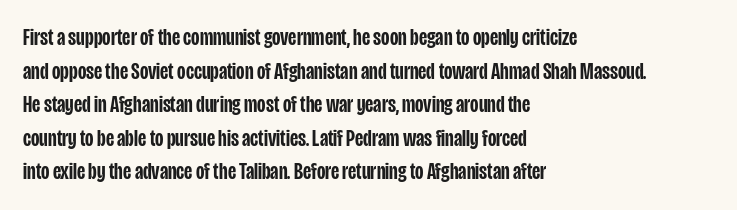
Is there any slant? The stems are plumb. Decoration check: the copy has no underline. Nothing unusual about the tracking: characters are spaced as the font intends. What weight is shown? A semibold, between regular and bold. The setting favours the left margin, as ordinary paragraphs usually do.
